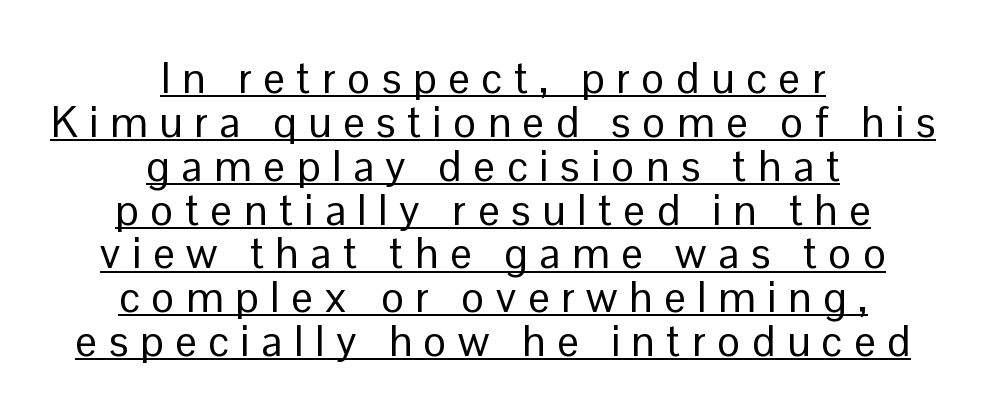
Q: Is the text bold? A: No.
Q: Is the text italic (slanted)? A: No, it is upright.
Q: Is the typeface a serif or a sans-serif typeface? A: Sans-serif.
Q: Is the text underlined? A: Yes.
Q: How is the paragraph aligned? A: Centered.
Q: Is the spacing between letters normal or unusually wide? A: Unusually wide.
Q: Is the spacing between lines tight, normal or loose? A: Tight.
Q: Width (condensed, normal, or wide)? A: Normal.
Q: Stroke contrast? A: Low.
Q: x-height? A: Medium.
Q: Monospaced? A: No.
